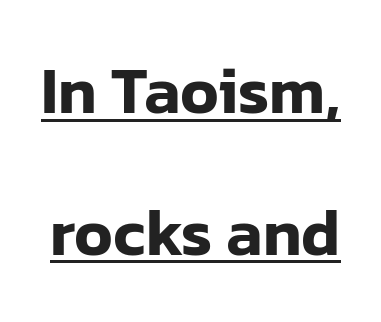
The image shows 65 px sans-serif type, upright; set loose line spacing (2.18x), normal letter spacing, underlined; low stroke contrast and a medium x-height.
